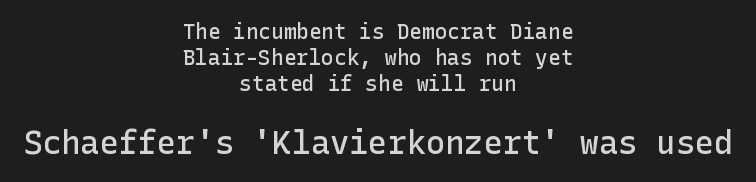
{"serif": "no", "italic": "no", "bold": "semi", "weight": "semibold", "width": "normal", "stroke_contrast": "low", "x_height": "medium", "underline": "no", "align": "center", "line_spacing": "normal", "line_spacing_ratio": 1.25, "letter_spacing": "normal", "letter_spacing_em": 0.0, "larger_block": "second", "size_ratio": 1.52, "glyph_px": 32}
